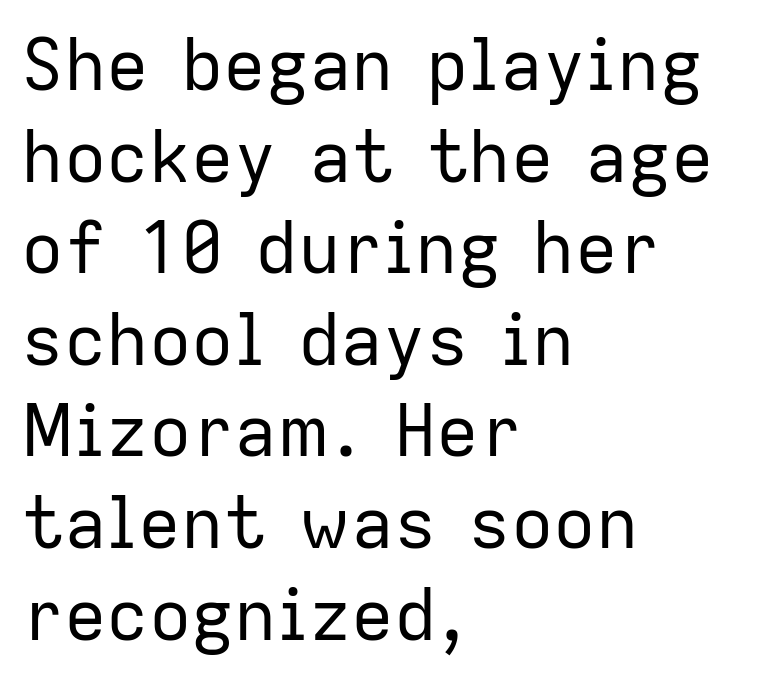
Q: Is the text bold? A: No.
Q: Is the text italic (slanted)? A: No, it is upright.
Q: Is the typeface a serif or a sans-serif typeface? A: Sans-serif.
Q: Is the text underlined? A: No.
Q: How is the paragraph aligned? A: Left-aligned.
Q: Is the spacing between letters normal or unusually wide? A: Normal.
Q: Is the spacing between lines tight, normal or loose? A: Normal.
Q: Width (condensed, normal, or wide)? A: Normal.
Q: Stroke contrast? A: Low.
Q: x-height? A: Medium.
Q: Monospaced? A: No.
